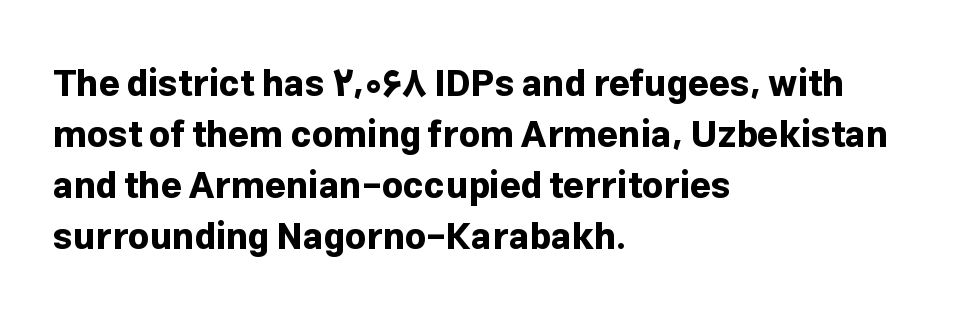
{"serif": "no", "italic": "no", "bold": "yes", "weight": "bold", "width": "normal", "stroke_contrast": "low", "x_height": "medium", "monospaced": "no", "underline": "no", "align": "left", "line_spacing": "normal", "line_spacing_ratio": 1.42, "letter_spacing": "normal", "letter_spacing_em": 0.0, "glyph_px": 36}
